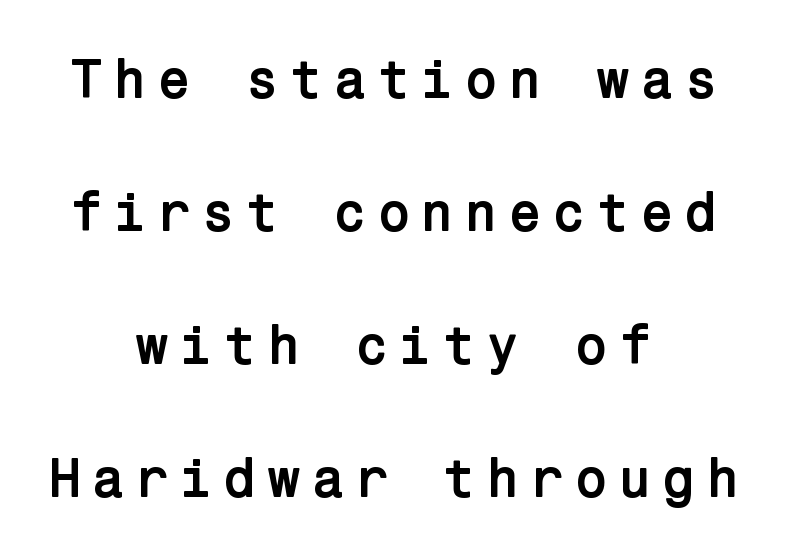
{"serif": "no", "italic": "no", "bold": "yes", "weight": "semibold", "width": "normal", "stroke_contrast": "low", "x_height": "medium", "underline": "no", "align": "center", "line_spacing": "loose", "line_spacing_ratio": 2.42, "glyph_px": 55}
